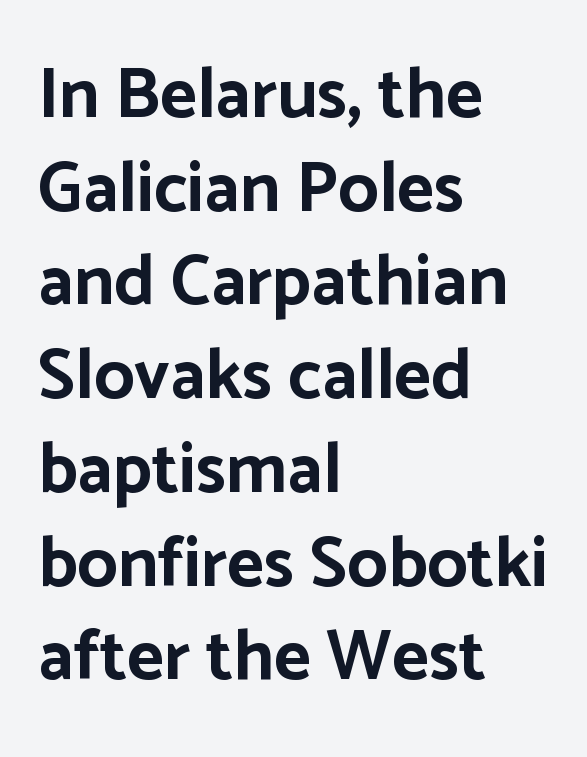
{"serif": "no", "italic": "no", "bold": "yes", "weight": "bold", "width": "normal", "stroke_contrast": "low", "x_height": "medium", "monospaced": "no", "underline": "no", "align": "left", "line_spacing": "normal", "line_spacing_ratio": 1.32, "letter_spacing": "normal", "letter_spacing_em": 0.0, "glyph_px": 71}
